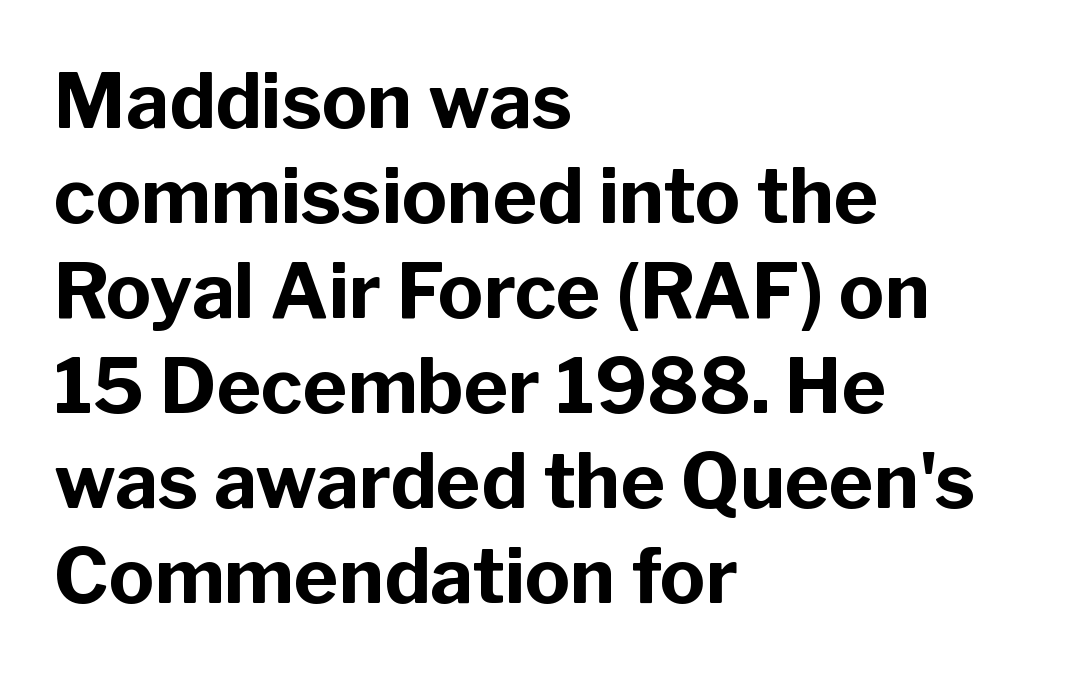
Q: Is the text bold? A: Yes.
Q: Is the text italic (slanted)? A: No, it is upright.
Q: Is the typeface a serif or a sans-serif typeface? A: Sans-serif.
Q: Is the text underlined? A: No.
Q: How is the paragraph aligned? A: Left-aligned.
Q: Is the spacing between letters normal or unusually wide? A: Normal.
Q: Is the spacing between lines tight, normal or loose? A: Normal.
Q: Width (condensed, normal, or wide)? A: Normal.
Q: Stroke contrast? A: Low.
Q: x-height? A: Medium.
Q: Monospaced? A: No.
